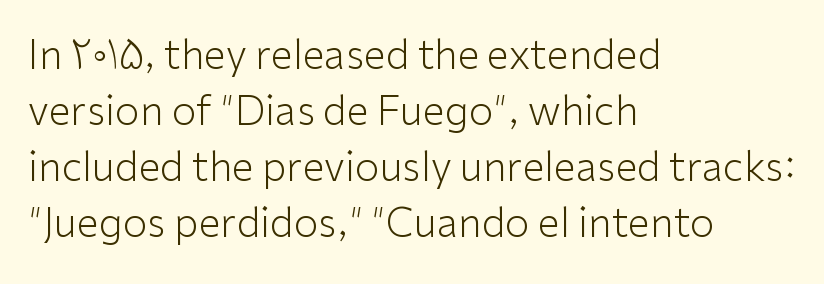
Q: Is the text bold? A: No.
Q: Is the text italic (slanted)? A: No, it is upright.
Q: Is the typeface a serif or a sans-serif typeface? A: Sans-serif.
Q: Is the text underlined? A: No.
Q: How is the paragraph aligned? A: Left-aligned.
Q: Is the spacing between letters normal or unusually wide? A: Normal.
Q: Is the spacing between lines tight, normal or loose? A: Normal.
Q: Width (condensed, normal, or wide)? A: Normal.
Q: Stroke contrast? A: Low.
Q: x-height? A: Medium.
Q: Monospaced? A: No.
